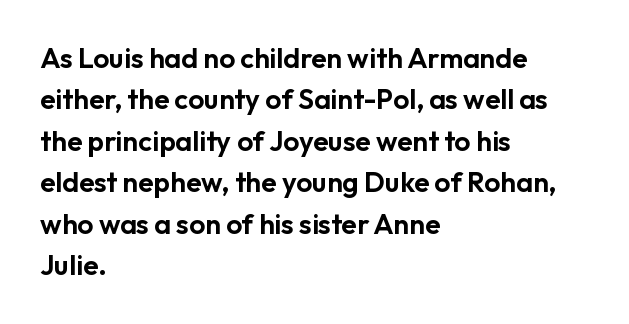
The image shows 28 px sans-serif type, upright; set left-aligned, normal line spacing (1.48x), normal letter spacing, not underlined; low stroke contrast and a medium x-height.
